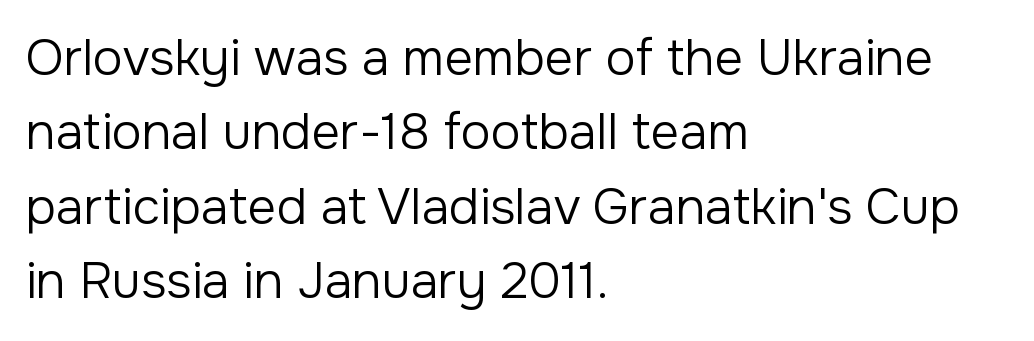
Q: Is the text bold? A: No.
Q: Is the text italic (slanted)? A: No, it is upright.
Q: Is the typeface a serif or a sans-serif typeface? A: Sans-serif.
Q: Is the text underlined? A: No.
Q: How is the paragraph aligned? A: Left-aligned.
Q: Is the spacing between letters normal or unusually wide? A: Normal.
Q: Is the spacing between lines tight, normal or loose? A: Normal.
Q: Width (condensed, normal, or wide)? A: Normal.
Q: Stroke contrast? A: Low.
Q: x-height? A: Medium.
Q: Monospaced? A: No.
